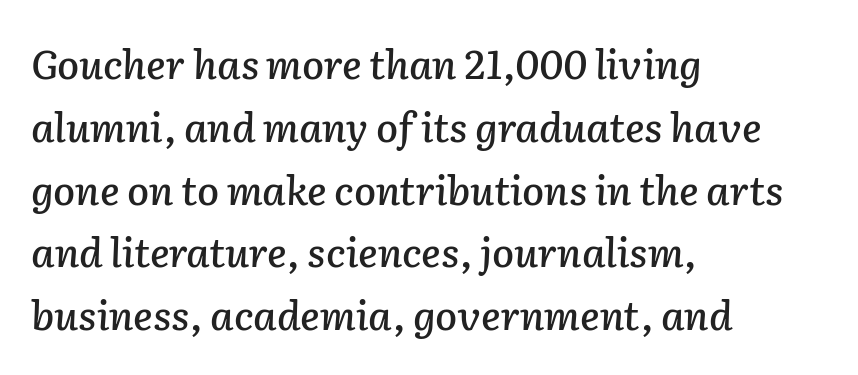
Compared with typical body copy, the letter spacing here is the same. Students, observe: this is what conventionally led text looks like. The words here are not underlined. The font's italic variant was chosen for this text. The text block is weighted toward the left margin, trailing off unevenly rightward.
